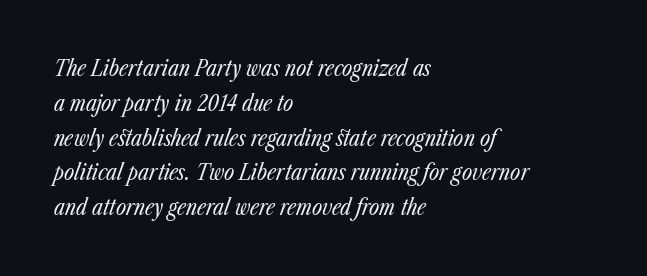
{"italic": "yes", "lean": "right", "slant_degrees": 23, "bold": "no", "underline": "no", "align": "left", "line_spacing": "normal", "line_spacing_ratio": 1.58, "letter_spacing": "normal", "letter_spacing_em": 0.0, "glyph_px": 22}
